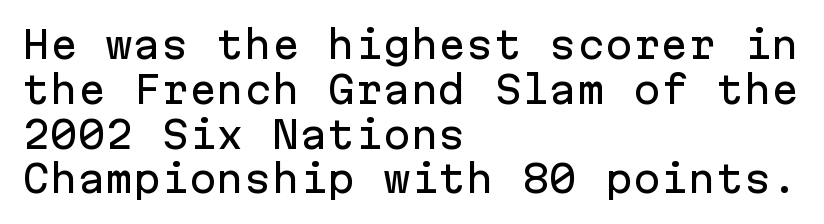
Q: Is the text italic (slanted)? A: No, it is upright.
Q: Is the typeface a serif or a sans-serif typeface? A: Sans-serif.
Q: Is the text underlined? A: No.
Q: How is the paragraph aligned? A: Left-aligned.
Q: Is the spacing between letters normal or unusually wide? A: Normal.
Q: Width (condensed, normal, or wide)? A: Normal.
Q: Stroke contrast? A: Low.
Q: x-height? A: Medium.
Q: Monospaced? A: Yes.
